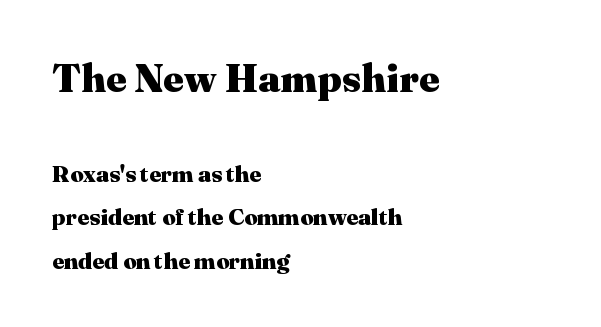
{"serif": "yes", "italic": "no", "bold": "yes", "weight": "heavy", "width": "normal", "stroke_contrast": "medium", "x_height": "medium", "monospaced": "no", "underline": "no", "align": "left", "line_spacing_ratio": 1.88, "letter_spacing": "normal", "letter_spacing_em": 0.0, "larger_block": "first", "size_ratio": 1.74, "glyph_px": 40}
